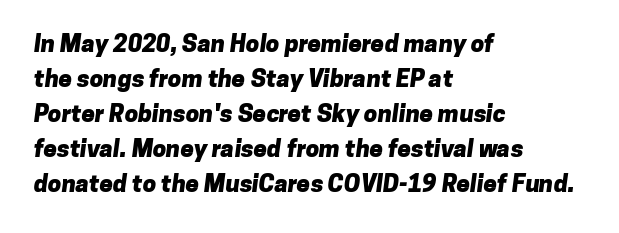
The rendering keeps characters at their native spacing. One-word summary of the alignment: left. Underlining? Definitely not there. Successive baselines arrive at the customary interval. Set as a true bold cut, around the 700 mark.
